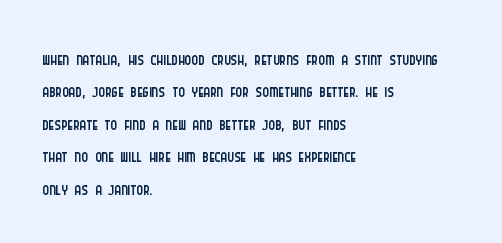
The words here are not underlined. Whoever set this chose a conventional vertical rhythm. Honestly, the letter spacing is just normal — you wouldn't notice it. Tall strokes in this sample are plumb rather than angled. Compared with a centered layout, this one pins lines to the left instead. The weight tops out at a normal text grade.
